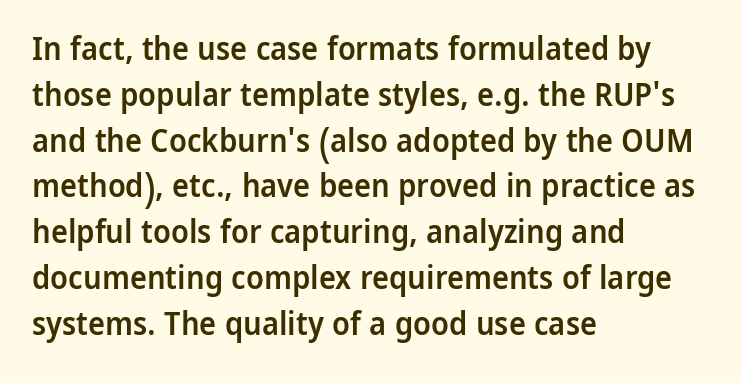
Regular leading. The face used here is proportionally spaced, like ordinary book or web type. A clean baseline with only descenders dipping below it. All the whitespace from short lines collects on the right. You can tell from the bare stems that sans-serif type was used. Tracking here is standard; glyphs follow each other at the usual distance.
